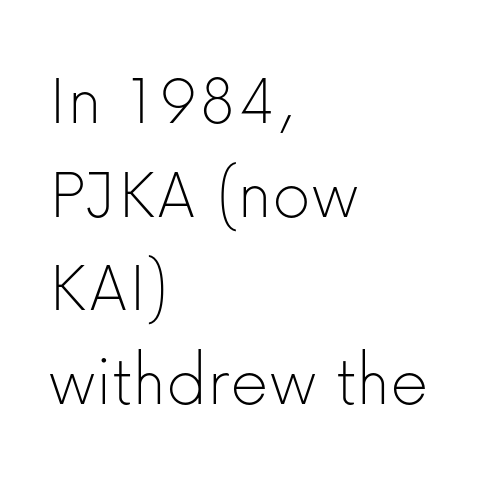
Characters follow at the spacing the type designer built in. Type style note: lacks serifs. Which margin do the lines hug? The left one — the right edge is uneven. The block of text has a typical density, with ordinary space between rows. Compared with a typical body face, this is equally light or lighter still.
